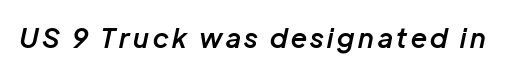
The image shows 27 px text type, italic (leaning right); set not underlined.
